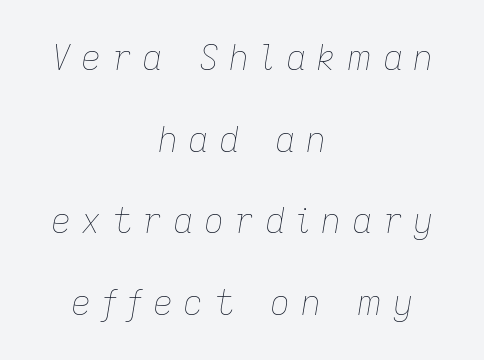
The image shows 35 px thin type, italic (leaning right); set centered, loose line spacing (2.33x), unusually wide letter spacing (+0.3 em), not underlined; low stroke contrast and a medium x-height.
